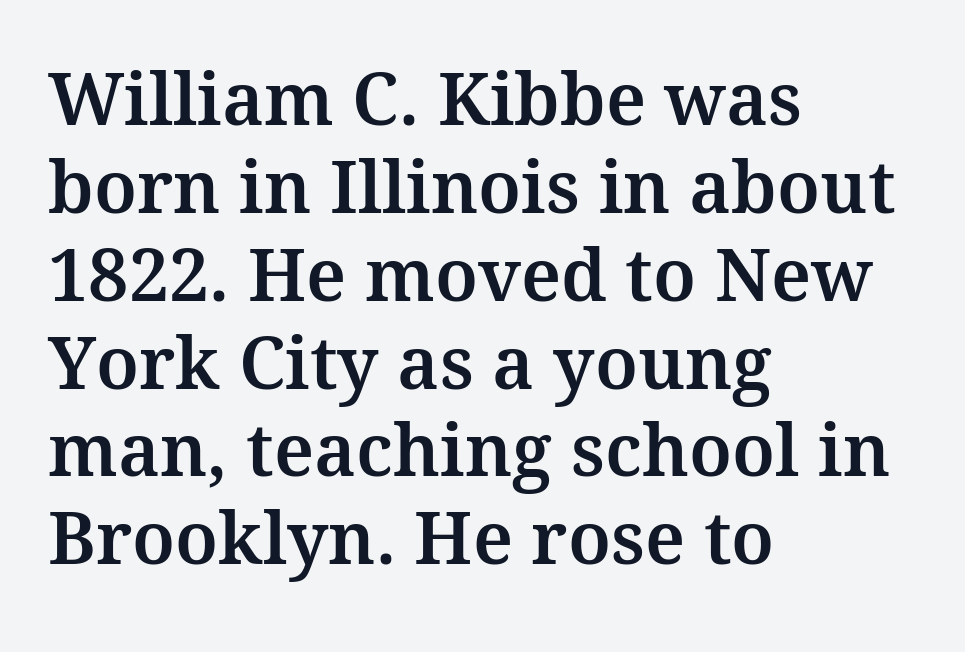
Q: Is the text italic (slanted)? A: No, it is upright.
Q: Is the typeface a serif or a sans-serif typeface? A: Serif.
Q: Is the text underlined? A: No.
Q: How is the paragraph aligned? A: Left-aligned.
Q: Is the spacing between letters normal or unusually wide? A: Normal.
Q: Width (condensed, normal, or wide)? A: Normal.
Q: Stroke contrast? A: Medium.
Q: x-height? A: Medium.
Q: Monospaced? A: No.
